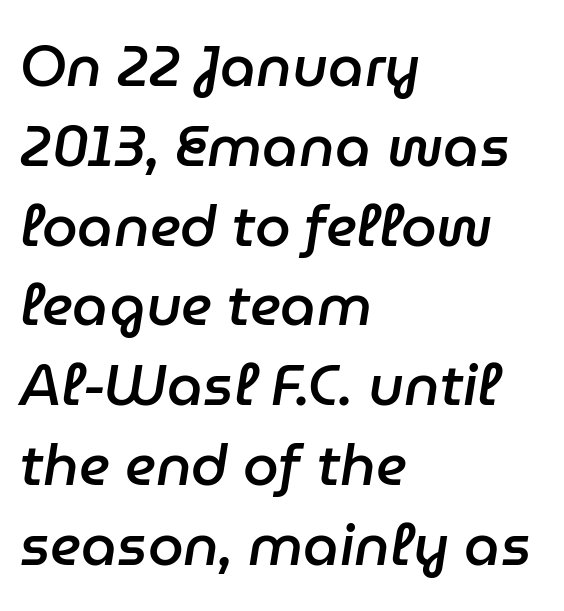
Teacher's note: observe the even left margin — that is flush-left alignment. Tall strokes in this sample are angled rather than plumb. Every letter is mildly thick-stroked: semibold rather than bold. Proportional: the letters do not fall into vertical columns. This rendering leaves character spacing at its baseline value. Any mark beneath the type? The region is blank.
